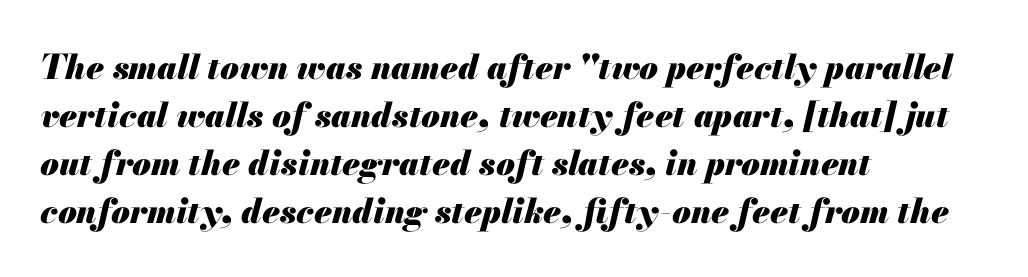
Q: Is the text bold? A: Yes.
Q: Is the text italic (slanted)? A: Yes, it leans right by about 13 degrees.
Q: Is the text underlined? A: No.
Q: How is the paragraph aligned? A: Left-aligned.
Q: Is the spacing between letters normal or unusually wide? A: Normal.
Q: Is the spacing between lines tight, normal or loose? A: Normal.
Q: Width (condensed, normal, or wide)? A: Normal.
Q: Stroke contrast? A: Medium.
Q: x-height? A: Small.
Q: Monospaced? A: No.
